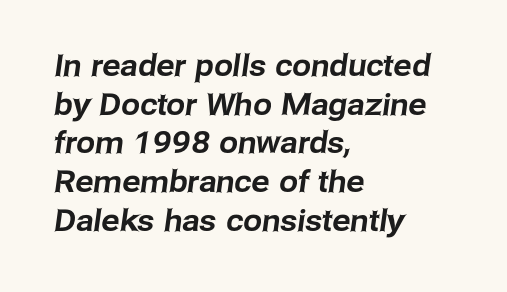
{"serif": "no", "width": "normal", "stroke_contrast": "low", "x_height": "medium", "monospaced": "no", "underline": "no", "align": "left", "line_spacing": "normal", "line_spacing_ratio": 1.29, "letter_spacing": "normal", "letter_spacing_em": 0.0, "glyph_px": 30}
